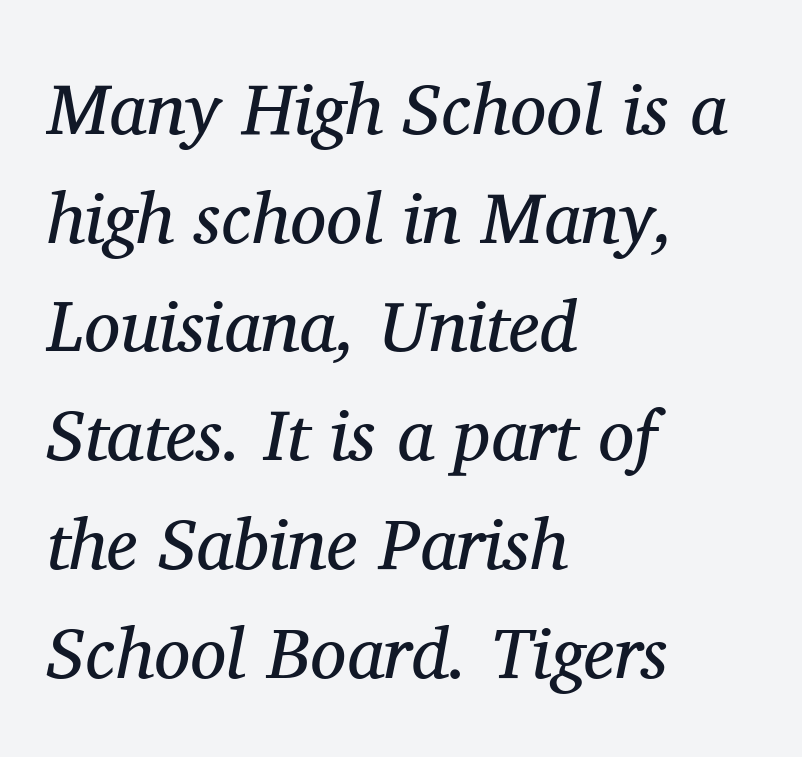
The image shows 72 px regular-weight serif type, italic (leaning right); set left-aligned, normal line spacing (1.51x), normal letter spacing, not underlined; medium stroke contrast and a medium x-height.
